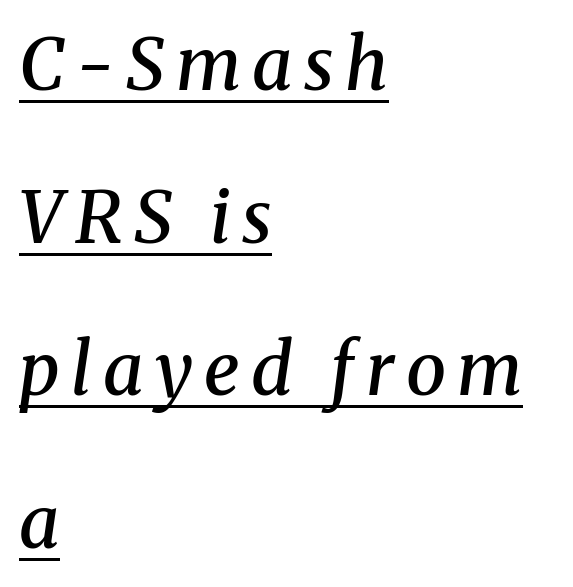
The image shows 72 px semibold serif type, italic (leaning right); set left-aligned, loose line spacing (2.12x), underlined; medium stroke contrast and a medium x-height.
